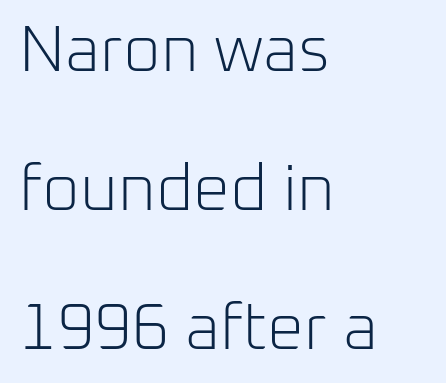
The image shows 65 px light sans-serif type, upright; set left-aligned, loose line spacing (2.14x), normal letter spacing, not underlined; low stroke contrast and a medium x-height.
